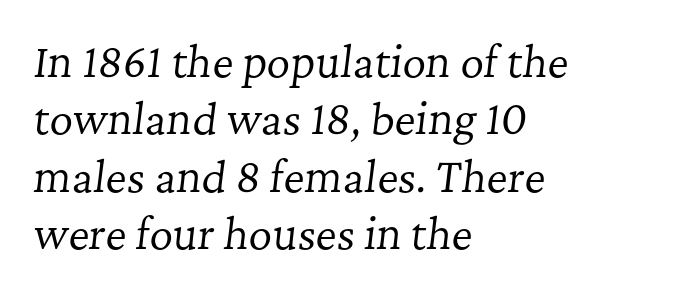
Q: Is the text bold? A: No.
Q: Is the text italic (slanted)? A: Yes, it leans right by about 7 degrees.
Q: Is the typeface a serif or a sans-serif typeface? A: Serif.
Q: Is the text underlined? A: No.
Q: How is the paragraph aligned? A: Left-aligned.
Q: Is the spacing between letters normal or unusually wide? A: Normal.
Q: Is the spacing between lines tight, normal or loose? A: Normal.
Q: Width (condensed, normal, or wide)? A: Normal.
Q: Stroke contrast? A: Low.
Q: x-height? A: Medium.
Q: Monospaced? A: No.
